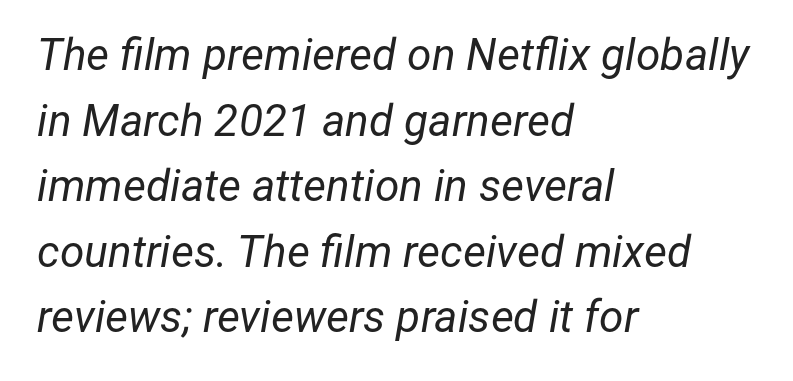
Q: Is the text bold? A: No.
Q: Is the text italic (slanted)? A: Yes, it leans right by about 12 degrees.
Q: Is the text underlined? A: No.
Q: How is the paragraph aligned? A: Left-aligned.
Q: Is the spacing between letters normal or unusually wide? A: Normal.
Q: Is the spacing between lines tight, normal or loose? A: Normal.
Q: Width (condensed, normal, or wide)? A: Normal.
Q: Stroke contrast? A: Low.
Q: x-height? A: Medium.
Q: Monospaced? A: No.
